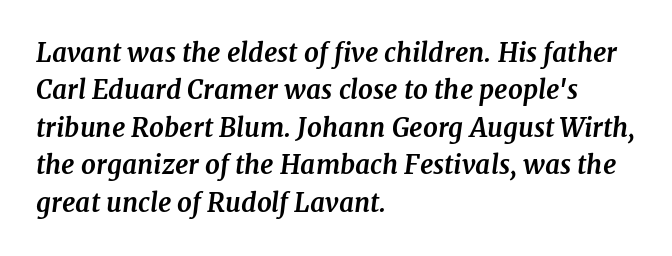
The whole block is typeset with a tilt. The rendering uses a moderate line-height, typical for paragraphs. Check the space under the baseline: it is left empty. Tracking value appears to be zero — textbook default spacing.
